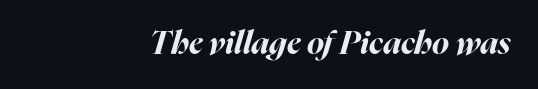
{"italic": "yes", "lean": "right", "slant_degrees": 16, "bold": "yes", "weight": "bold", "width": "normal", "stroke_contrast": "high", "x_height": "medium", "monospaced": "no", "underline": "no", "align": "right", "letter_spacing": "normal", "letter_spacing_em": 0.0, "glyph_px": 32}
